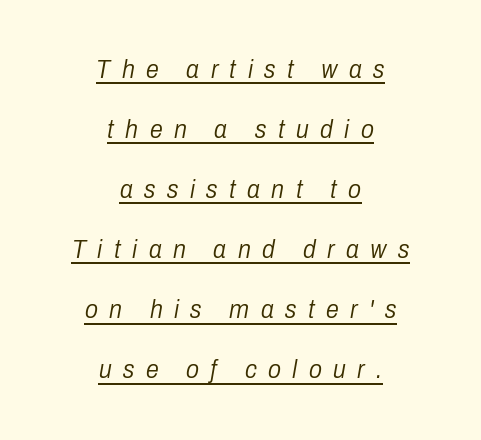
The image shows 26 px text type, italic (leaning right); set centered, loose line spacing (2.31x), unusually wide letter spacing (+0.44 em), underlined.
